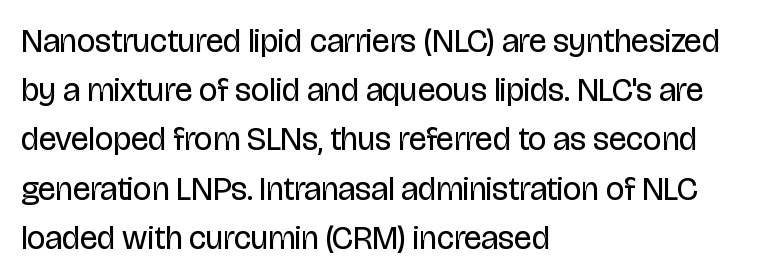
The designer went with a sans here, leaving each stem footless. Do the characters align in a grid? No, the font is proportional. This is not heavy type; no bold has been used. The leading is moderate, giving the passage an even texture. Honestly, there is no underline to notice here at all. The passage is arranged the way most books set body copy — flush left.
